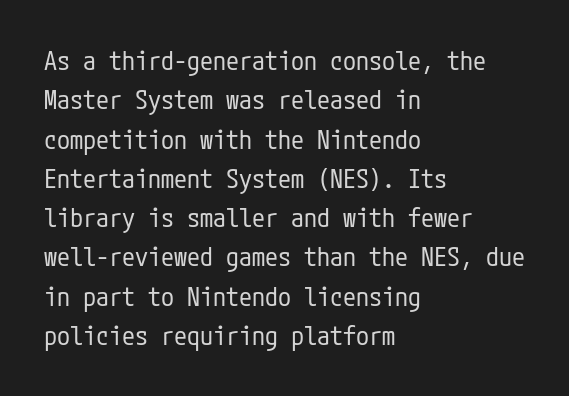
Q: Is the text bold? A: No.
Q: Is the text italic (slanted)? A: No, it is upright.
Q: Is the text underlined? A: No.
Q: How is the paragraph aligned? A: Left-aligned.
Q: Is the spacing between letters normal or unusually wide? A: Normal.
Q: Is the spacing between lines tight, normal or loose? A: Normal.
